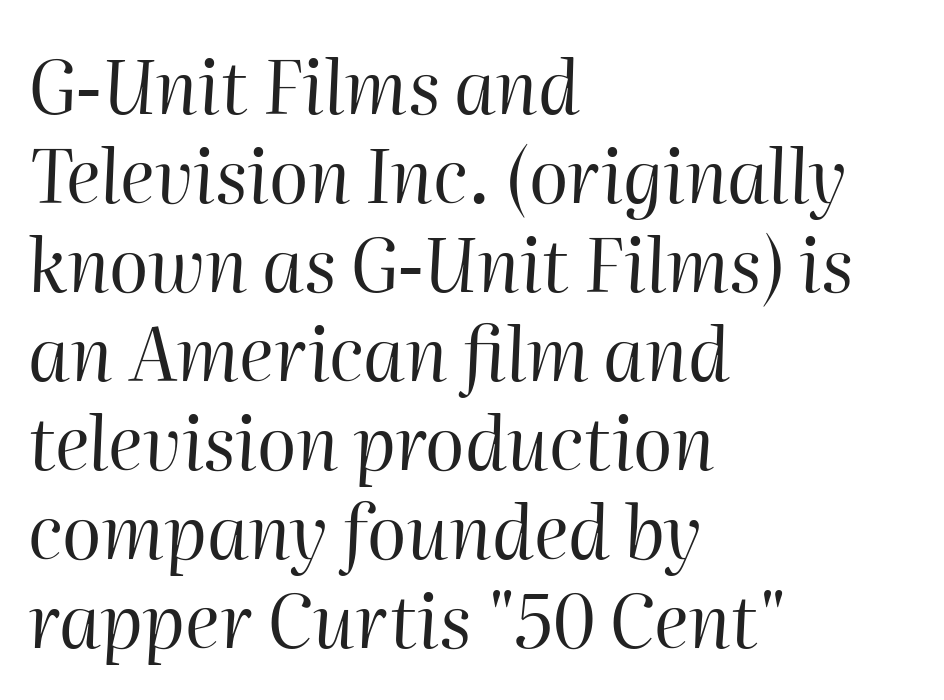
Is the type slanted? Yes — the strokes lean at a clear angle. Heft: none added — not bold. Short note: letters normally spaced. A classic flush-left, rag-right setting is used for this passage. Is this a fixed-width face? No — the glyphs have proportional, varying widths.
